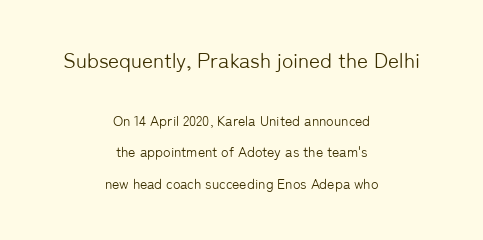
The image shows 21 px text type, upright; set centered, loose line spacing (2.24x), normal letter spacing, not underlined; the first (top) block is 1.5x larger.
